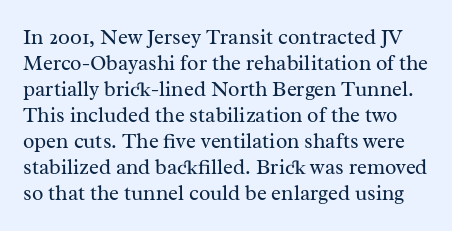
Descenders are the only things crossing below the line. A light-to-regular cut is what we see here. Between one letter and the next there's only the usual sliver of space. The lettering holds an erect, upright posture throughout.
